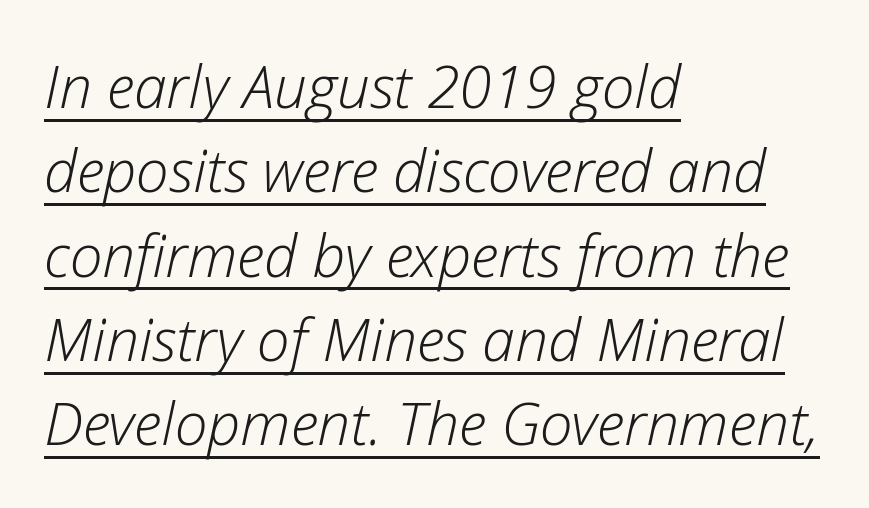
{"italic": "yes", "lean": "right", "slant_degrees": 12, "bold": "no", "weight": "light", "width": "normal", "stroke_contrast": "low", "x_height": "medium", "monospaced": "no", "underline": "yes", "align": "left", "line_spacing": "normal", "line_spacing_ratio": 1.43, "letter_spacing": "normal", "letter_spacing_em": 0.0, "glyph_px": 59}
